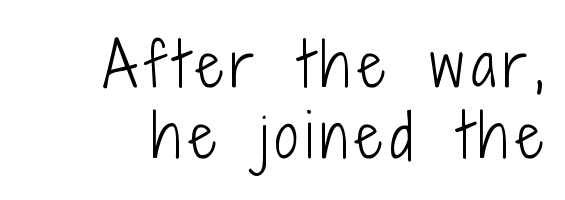
Horizontally, the lines are justified to the trailing edge only. Stem width sits at or under what a default text font uses. These lines are composed in type without serifs. Do the letters lean? They stand straight. Quick note: underline off. Is this a fixed-width face? No — the glyphs have proportional, varying widths.
